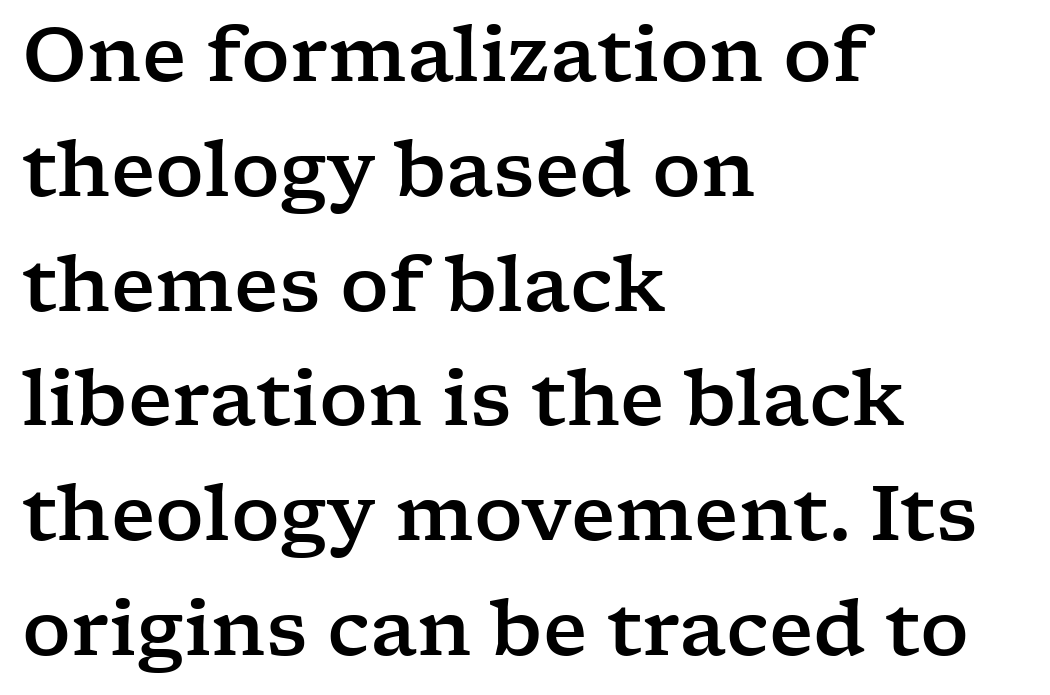
Q: Is the text italic (slanted)? A: No, it is upright.
Q: Is the typeface a serif or a sans-serif typeface? A: Serif.
Q: Is the text underlined? A: No.
Q: How is the paragraph aligned? A: Left-aligned.
Q: Is the spacing between letters normal or unusually wide? A: Normal.
Q: Is the spacing between lines tight, normal or loose? A: Normal.
Q: Width (condensed, normal, or wide)? A: Wide.
Q: Stroke contrast? A: Low.
Q: x-height? A: Medium.
Q: Monospaced? A: No.
